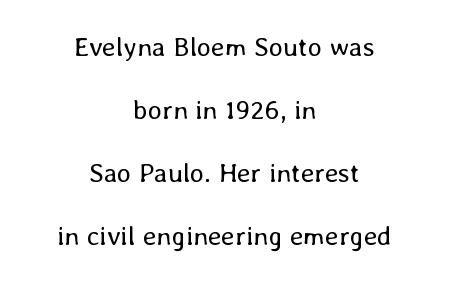
The typesetting does not lean heavy: it is not bold. What's the leading like? Stretched, with rows far apart. These lines stack symmetrically, like a column narrowing and widening about its center. Each word holds together tightly as a unit, with standard inter-letter gaps. Descenders hang freely into open space. The specimen reads as upright at a glance.
